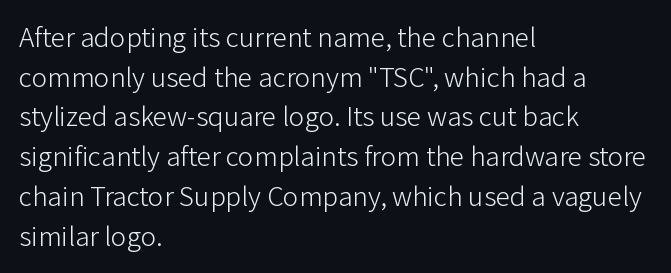
{"serif": "no", "italic": "no", "bold": "no", "weight": "light", "width": "normal", "stroke_contrast": "low", "x_height": "medium", "monospaced": "no", "underline": "no", "align": "left", "line_spacing": "normal", "line_spacing_ratio": 1.37, "letter_spacing": "normal", "letter_spacing_em": 0.0, "glyph_px": 29}
